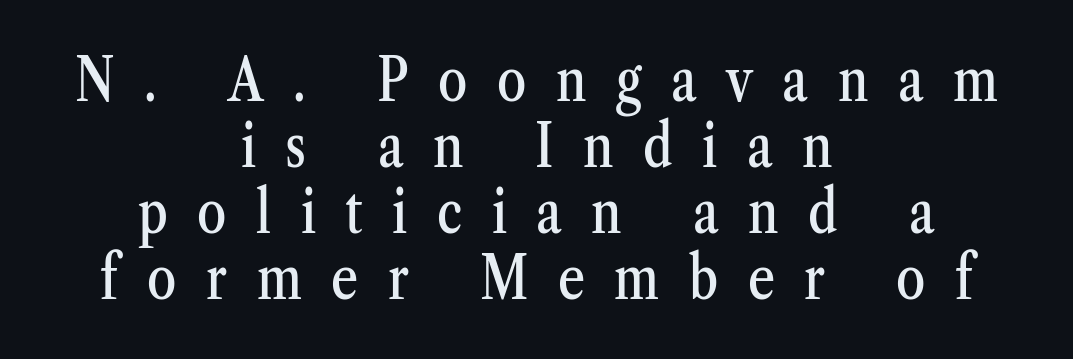
Words appear elongated and porous because spacing is wide. The rendering positions every line midway between the sides. Type style note: has serifs. Descender tails drop into unmarked territory. A typesetter would call this proportional, since set widths differ per character. Posture: upright roman.
